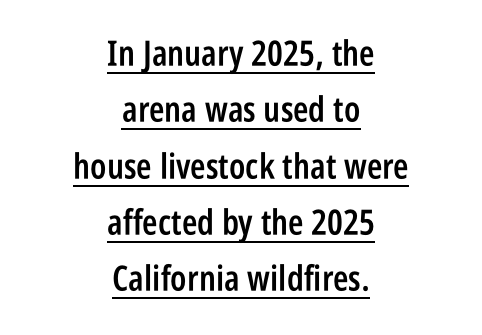
{"serif": "no", "italic": "no", "bold": "semi", "weight": "semibold", "width": "condensed", "stroke_contrast": "low", "x_height": "large", "monospaced": "no", "underline": "yes", "align": "center", "line_spacing": "normal", "line_spacing_ratio": 1.61, "letter_spacing": "normal", "letter_spacing_em": 0.0, "glyph_px": 35}
